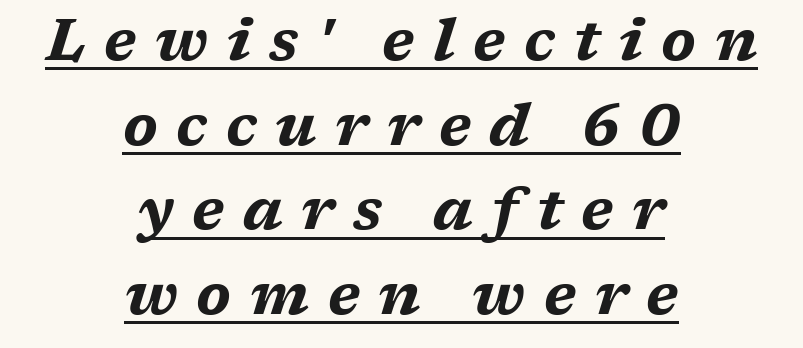
{"italic": "yes", "lean": "right", "slant_degrees": 17, "bold": "yes", "weight": "bold", "width": "wide", "stroke_contrast": "medium", "x_height": "medium", "monospaced": "no", "underline": "yes", "align": "center", "line_spacing": "normal", "line_spacing_ratio": 1.46, "letter_spacing": "wide", "letter_spacing_em": 0.32, "glyph_px": 58}
